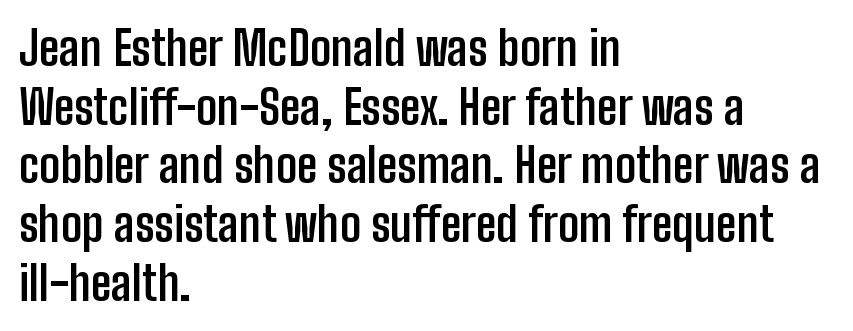
It's the straight-up-and-down kind of type. Nothing sits at the stroke ends, so this counts as sans-serif. Reading down the block, your eye returns to a fixed left position each line. The font is running at its bold setting.
